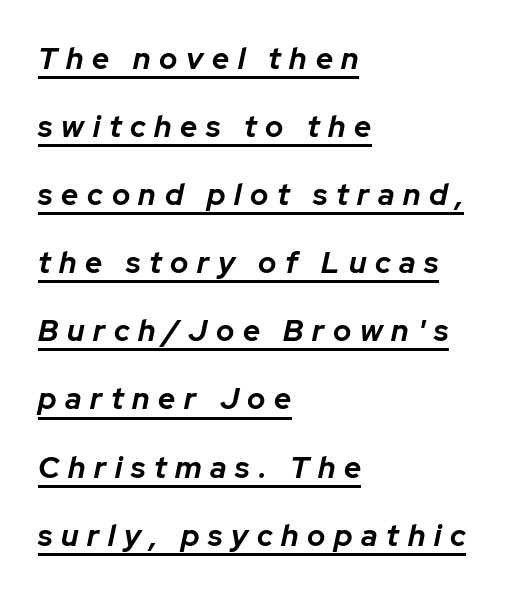
Q: Is the text bold? A: Yes.
Q: Is the text italic (slanted)? A: Yes, it leans right by about 12 degrees.
Q: Is the text underlined? A: Yes.
Q: How is the paragraph aligned? A: Left-aligned.
Q: Is the spacing between letters normal or unusually wide? A: Unusually wide.
Q: Is the spacing between lines tight, normal or loose? A: Loose.
Q: Width (condensed, normal, or wide)? A: Normal.
Q: Stroke contrast? A: Low.
Q: x-height? A: Medium.
Q: Monospaced? A: No.
